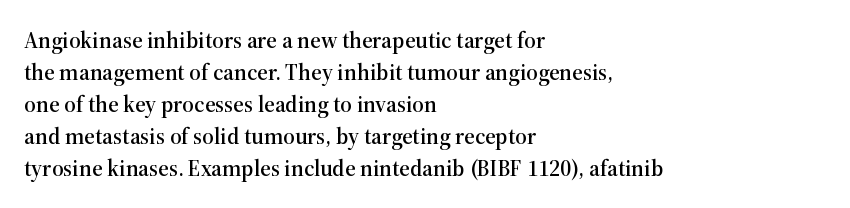
The image shows 23 px text type, upright; set left-aligned, normal line spacing (1.39x), normal letter spacing, not underlined.
